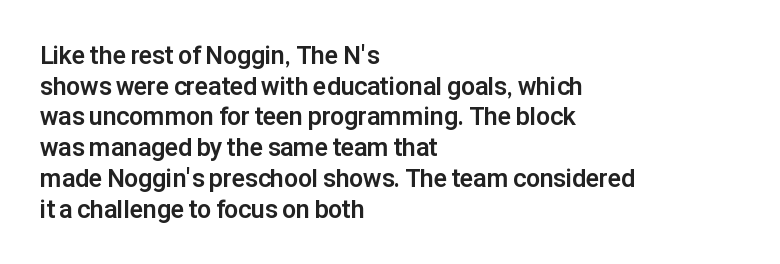
In CSS terms this would be text-align: left. Anything drawn beneath the words? Only blank space. Posture: upright roman. As a designer I'd log this as weight 700, bold.
